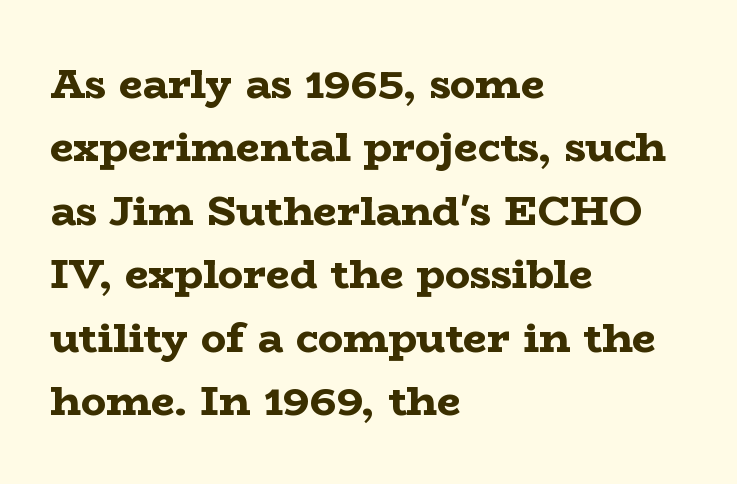
The image shows 42 px bold, wide serif type, upright; set left-aligned, normal line spacing (1.51x), normal letter spacing, not underlined; low stroke contrast and a medium x-height.
